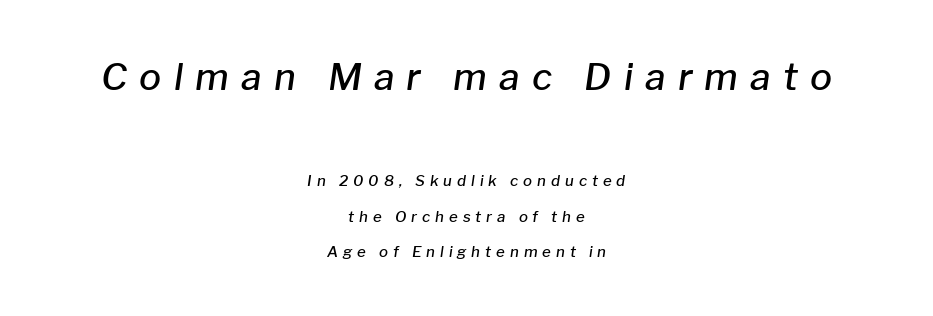
Q: Is the text bold? A: Semi-bold.
Q: Is the text italic (slanted)? A: Yes, it leans right by about 8 degrees.
Q: Is the text underlined? A: No.
Q: How is the paragraph aligned? A: Centered.
Q: Is the spacing between letters normal or unusually wide? A: Unusually wide.
Q: Is the spacing between lines tight, normal or loose? A: Loose.
Q: Which block of text is set in a larger size, the first (top) or the second (bottom)? A: The first (top) one.
Q: Width (condensed, normal, or wide)? A: Normal.
Q: Stroke contrast? A: Low.
Q: x-height? A: Medium.
Q: Monospaced? A: No.
